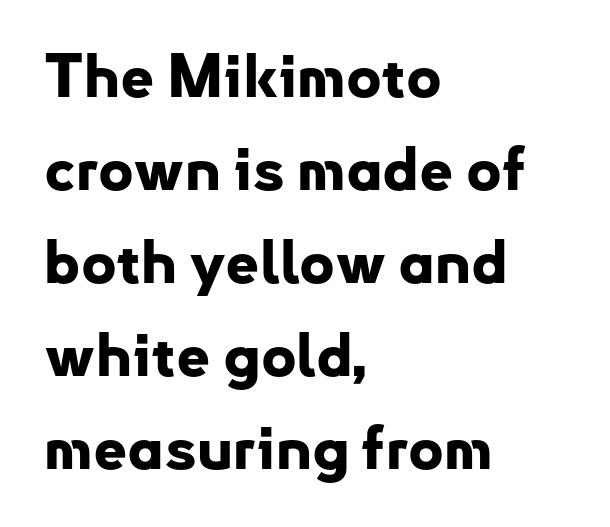
{"serif": "no", "italic": "no", "bold": "yes", "weight": "bold", "width": "normal", "stroke_contrast": "low", "x_height": "small", "monospaced": "no", "underline": "no", "align": "left", "line_spacing": "normal", "line_spacing_ratio": 1.55, "letter_spacing": "normal", "letter_spacing_em": 0.0, "glyph_px": 60}
